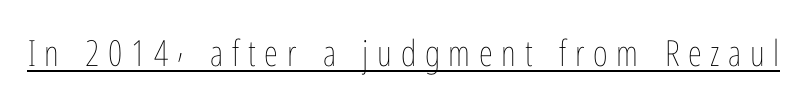
The image shows 36 px thin, condensed type, upright; set unusually wide letter spacing (+0.24 em), underlined; low stroke contrast and a medium x-height.
